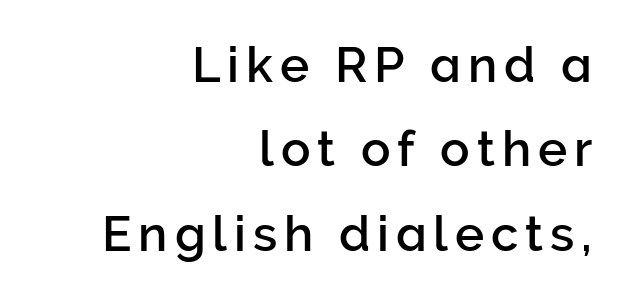
{"serif": "no", "italic": "no", "width": "normal", "stroke_contrast": "low", "x_height": "medium", "monospaced": "no", "underline": "no", "align": "right", "line_spacing_ratio": 1.72, "glyph_px": 49}
